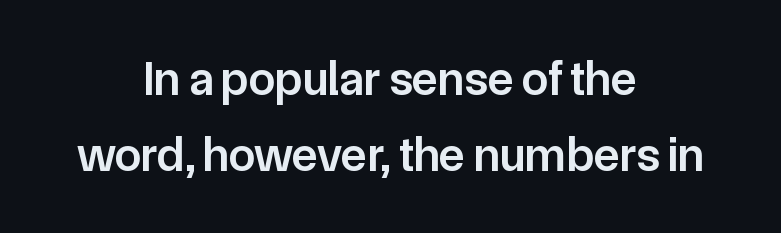
Each word holds together tightly as a unit, with standard inter-letter gaps. A clean baseline with only descenders dipping below it. A roman cut, with each character standing at attention. You can tell from the bare stems that sans-serif type was used.
